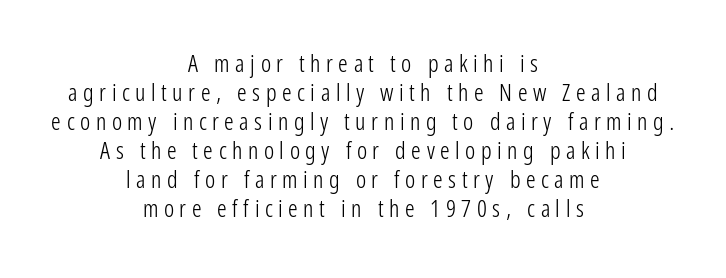
Q: Is the text bold? A: No.
Q: Is the text italic (slanted)? A: No, it is upright.
Q: Is the text underlined? A: No.
Q: How is the paragraph aligned? A: Centered.
Q: Is the spacing between letters normal or unusually wide? A: Unusually wide.
